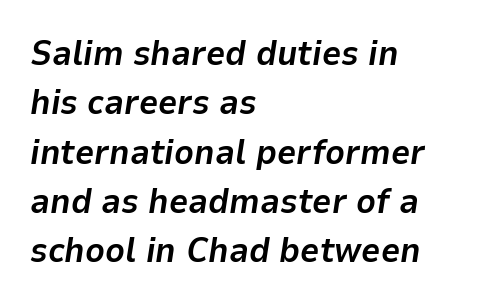
Q: Is the text bold? A: Yes.
Q: Is the text italic (slanted)? A: Yes, it leans right by about 9 degrees.
Q: Is the text underlined? A: No.
Q: How is the paragraph aligned? A: Left-aligned.
Q: Is the spacing between letters normal or unusually wide? A: Normal.
Q: Is the spacing between lines tight, normal or loose? A: Normal.
Q: Width (condensed, normal, or wide)? A: Normal.
Q: Stroke contrast? A: Low.
Q: x-height? A: Medium.
Q: Monospaced? A: No.
